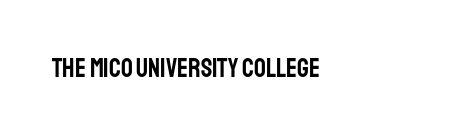
The image shows 26 px text type, upright; set left-aligned, normal letter spacing, not underlined.
